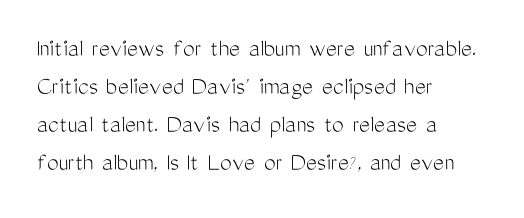
Visually the block forms a straight wall on the left and a jagged coastline on the right. Caption: standard tracking, unaltered. The type sits square on the baseline with zero lean. Weight: not bold — regular or lighter.
